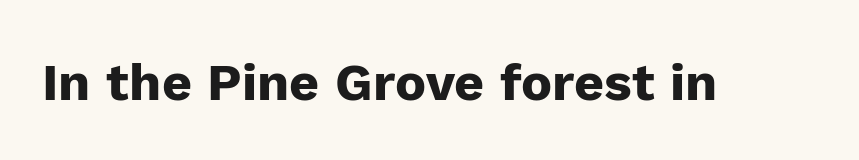
Q: Is the text bold? A: Yes.
Q: Is the text italic (slanted)? A: No, it is upright.
Q: Is the typeface a serif or a sans-serif typeface? A: Sans-serif.
Q: Is the text underlined? A: No.
Q: Is the spacing between letters normal or unusually wide? A: Normal.
Q: Width (condensed, normal, or wide)? A: Normal.
Q: Stroke contrast? A: Low.
Q: x-height? A: Medium.
Q: Monospaced? A: No.
